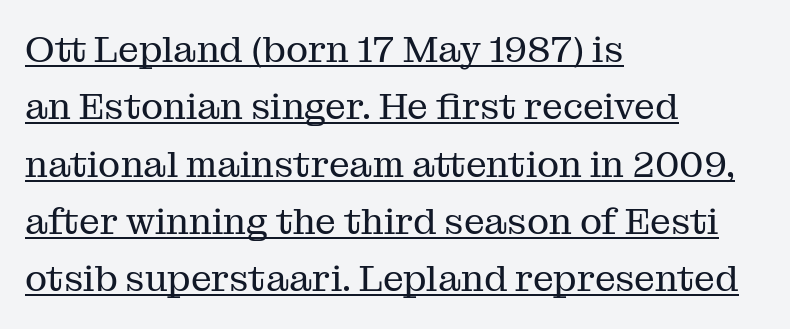
The image shows 37 px regular-weight serif type, upright; set left-aligned, normal line spacing (1.55x), normal letter spacing, underlined; medium stroke contrast and a medium x-height.
